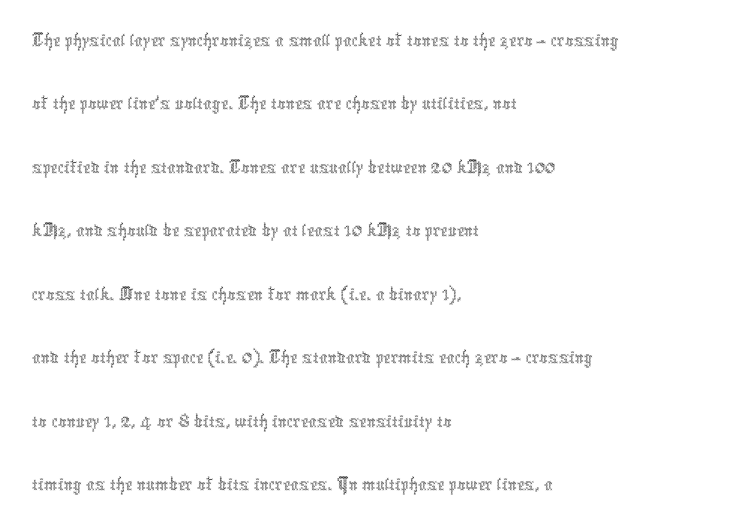
These lines stack with their left ends in a neat column. How are the letters spaced? Ordinarily, with no added tracking. Anything drawn beneath the words? Only blank space. The passage shown is typed in a proportional face where columns would drift.
